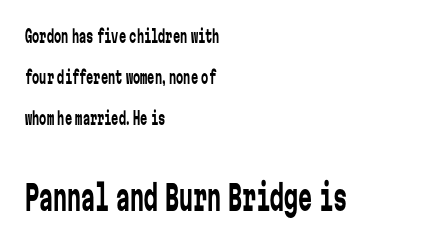
Notice how the passage keeps a crisp vertical edge on the left only. The glyphs are unaccompanied by any horizontal stroke below them. Character size in the trailing block exceeds that of the leading block. Students, observe: this is what heavily led, spacious text looks like. Here the designer chose a console-style face with uniform glyph widths.
